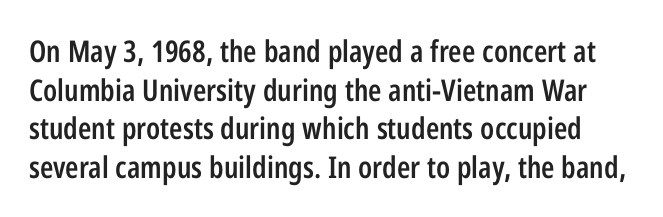
Q: Is the text bold? A: Semi-bold.
Q: Is the text italic (slanted)? A: No, it is upright.
Q: Is the typeface a serif or a sans-serif typeface? A: Sans-serif.
Q: Is the text underlined? A: No.
Q: Is the spacing between letters normal or unusually wide? A: Normal.
Q: Is the spacing between lines tight, normal or loose? A: Normal.
Q: Width (condensed, normal, or wide)? A: Condensed.
Q: Stroke contrast? A: Low.
Q: x-height? A: Medium.
Q: Monospaced? A: No.
